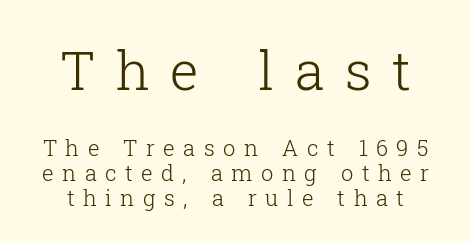
The image shows 54 px light serif type, upright; set centered, tight line spacing (1.14x), unusually wide letter spacing (+0.38 em), not underlined; the first (top) block is 2.45x larger; low stroke contrast and a medium x-height.
